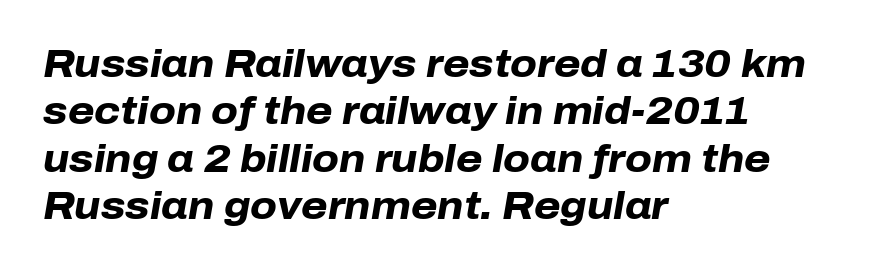
{"italic": "yes", "lean": "right", "slant_degrees": 10, "bold": "yes", "weight": "heavy", "width": "normal", "stroke_contrast": "low", "x_height": "medium", "monospaced": "no", "underline": "no", "align": "left", "line_spacing": "normal", "line_spacing_ratio": 1.25, "letter_spacing": "normal", "letter_spacing_em": 0.0, "glyph_px": 38}
